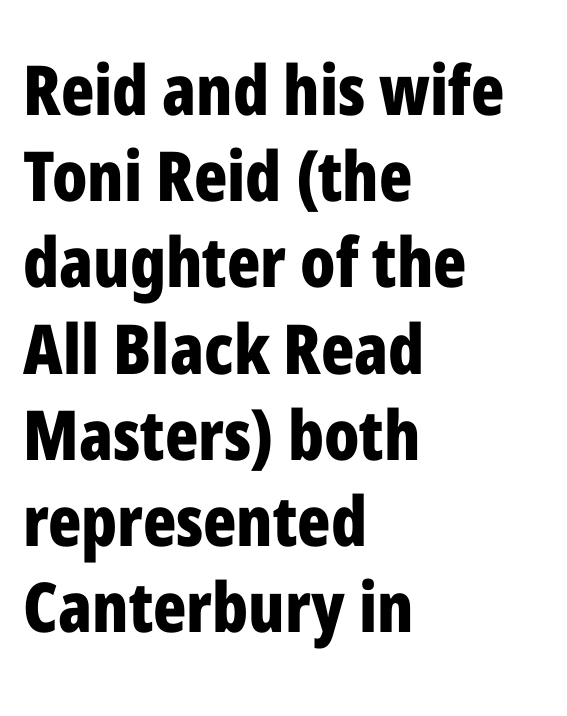
{"serif": "no", "italic": "no", "bold": "yes", "weight": "bold", "width": "condensed", "stroke_contrast": "low", "x_height": "medium", "monospaced": "no", "underline": "no", "align": "left", "line_spacing": "normal", "line_spacing_ratio": 1.25, "letter_spacing": "normal", "letter_spacing_em": 0.0, "glyph_px": 69}
